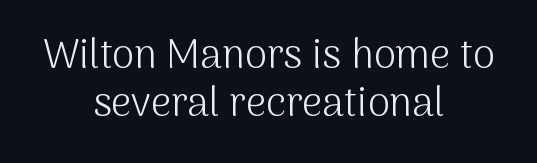
A typesetter would call this zero additional tracking. Check the space under the baseline: it is left empty. The setting favours the middle, as headings and verse often do. The letterforms sit at book weight or below.
